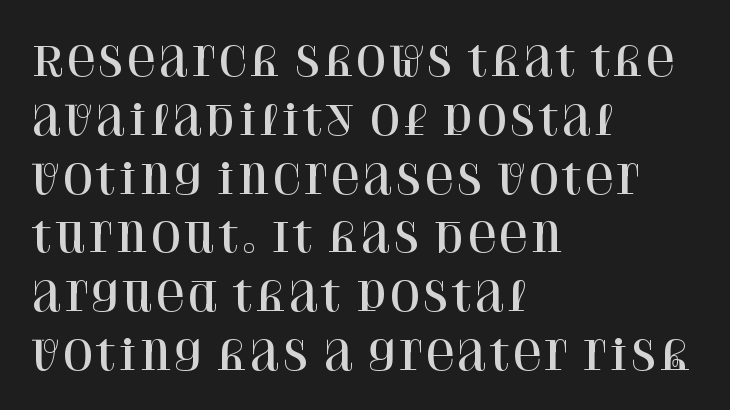
Descenders are the only things crossing below the line. The face used here is seriffed, in the tradition of book romans. These lines sit exactly where default settings would place them. The rendering uses natural spacing where letterforms have individual widths.
